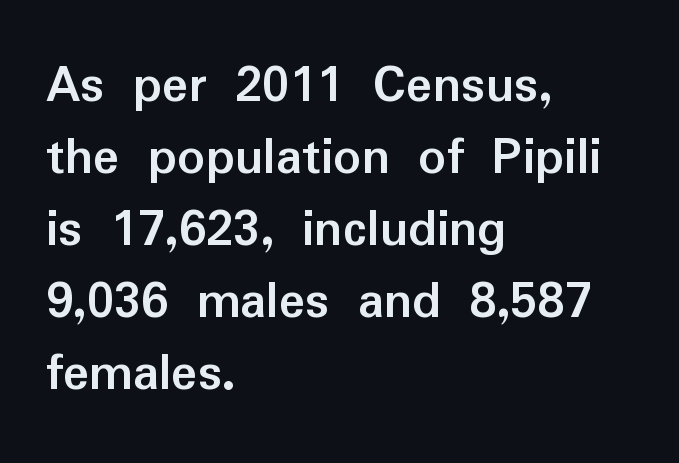
Q: Is the text bold? A: Yes.
Q: Is the text italic (slanted)? A: No, it is upright.
Q: Is the typeface a serif or a sans-serif typeface? A: Sans-serif.
Q: Is the text underlined? A: No.
Q: How is the paragraph aligned? A: Left-aligned.
Q: Is the spacing between letters normal or unusually wide? A: Normal.
Q: Is the spacing between lines tight, normal or loose? A: Normal.
Q: Width (condensed, normal, or wide)? A: Normal.
Q: Stroke contrast? A: Low.
Q: x-height? A: Medium.
Q: Monospaced? A: No.
